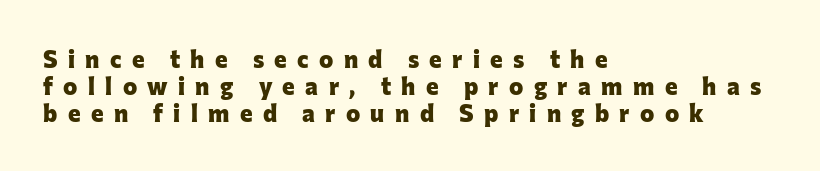
The sample has been set heavy, in full bold. The letters stand upright; this is a roman face. Caption: multi-line text, flush left, ragged right. Line spacing here is tight.
